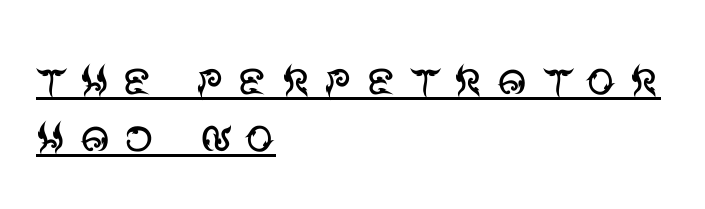
The image shows 58 px regular-weight sans-serif type, upright; set left-aligned, tight line spacing (0.99x), unusually wide letter spacing (+0.23 em), underlined; medium stroke contrast and a large x-height.
